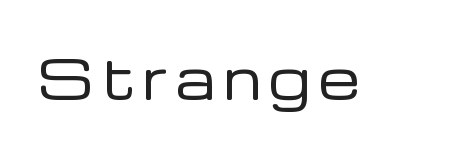
Q: Is the text bold? A: No.
Q: Is the text italic (slanted)? A: No, it is upright.
Q: Is the typeface a serif or a sans-serif typeface? A: Sans-serif.
Q: Is the text underlined? A: No.
Q: Width (condensed, normal, or wide)? A: Normal.
Q: Stroke contrast? A: Low.
Q: x-height? A: Medium.
Q: Monospaced? A: No.
